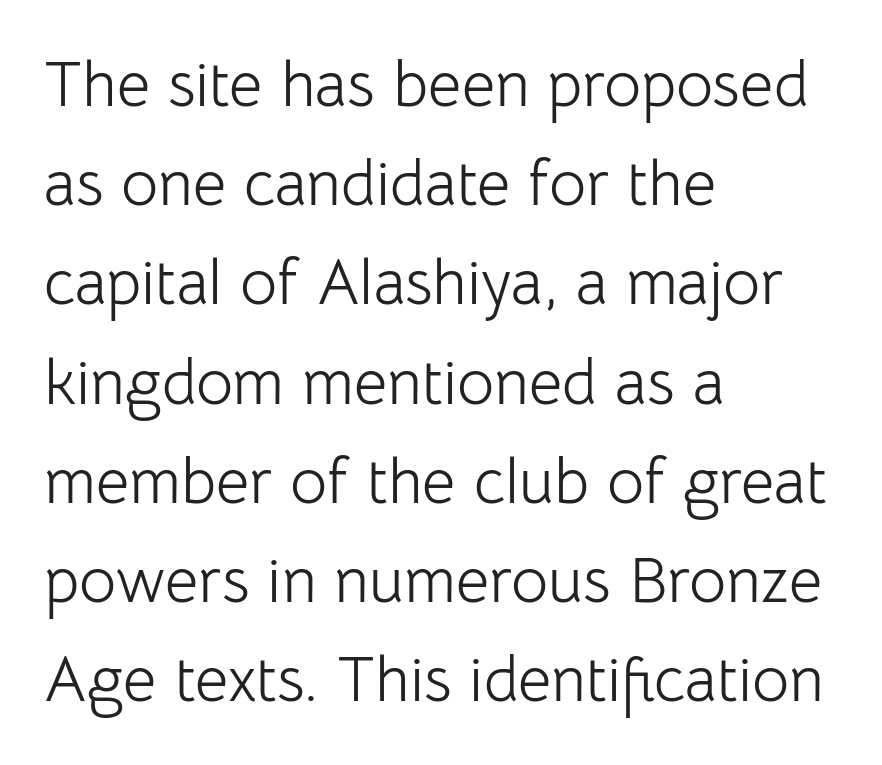
The image shows 64 px light sans-serif type, upright; set left-aligned, normal line spacing (1.55x), normal letter spacing, not underlined; low stroke contrast and a medium x-height.
